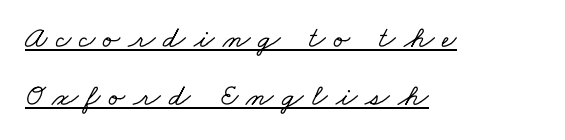
Q: Is the typeface a serif or a sans-serif typeface? A: Serif.
Q: Is the text underlined? A: Yes.
Q: How is the paragraph aligned? A: Left-aligned.
Q: Is the spacing between letters normal or unusually wide? A: Unusually wide.
Q: Width (condensed, normal, or wide)? A: Wide.
Q: Stroke contrast? A: Low.
Q: x-height? A: Small.
Q: Monospaced? A: No.
